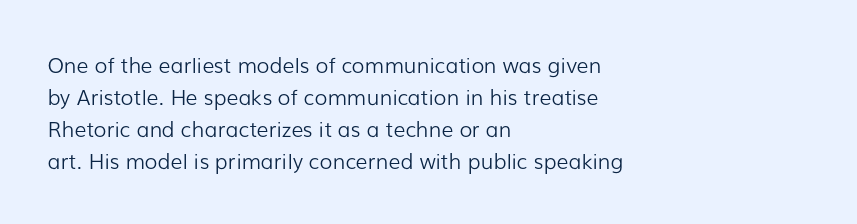
The image shows 21 px text type, upright; set left-aligned, normal line spacing (1.52x), normal letter spacing, not underlined.
